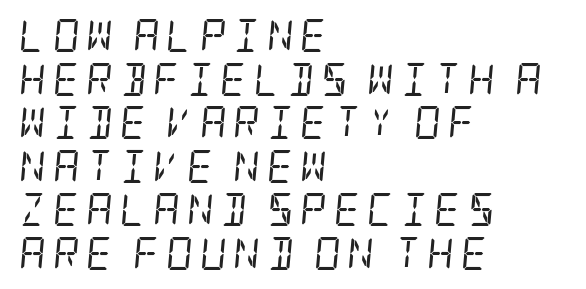
{"serif": "yes", "italic": "yes", "lean": "right", "slant_degrees": 5, "bold": "no", "weight": "regular", "width": "condensed", "stroke_contrast": "low", "x_height": "large", "underline": "no", "align": "left", "line_spacing": "normal", "line_spacing_ratio": 1.32, "letter_spacing": "wide", "letter_spacing_em": 0.2, "glyph_px": 33}
